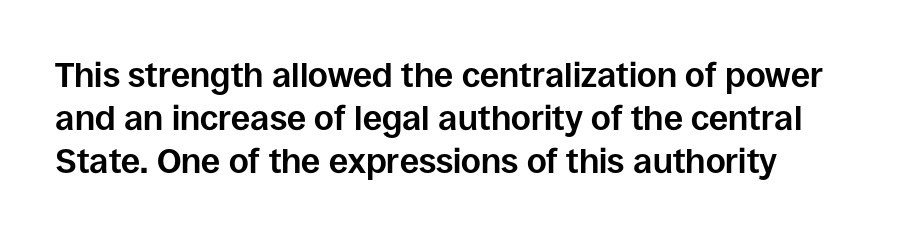
The image shows 34 px bold sans-serif type, upright; set normal line spacing (1.27x), normal letter spacing, not underlined; low stroke contrast and a large x-height.
